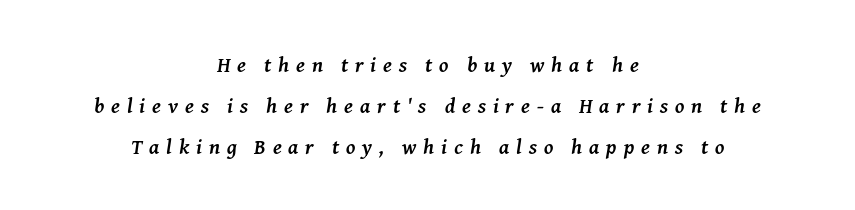
{"italic": "yes", "lean": "right", "slant_degrees": 8, "bold": "yes", "underline": "no", "align": "center", "line_spacing": "loose", "line_spacing_ratio": 1.95, "letter_spacing": "wide", "letter_spacing_em": 0.33, "glyph_px": 21}
